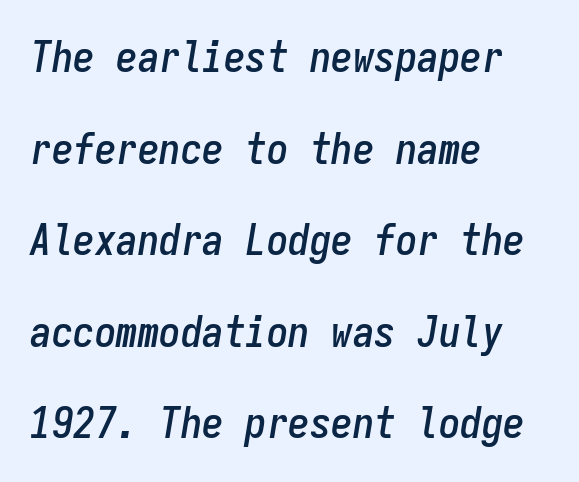
The image shows 43 px condensed type, italic (leaning right), monospaced; set left-aligned, loose line spacing (2.13x), normal letter spacing, not underlined; low stroke contrast and a medium x-height.
